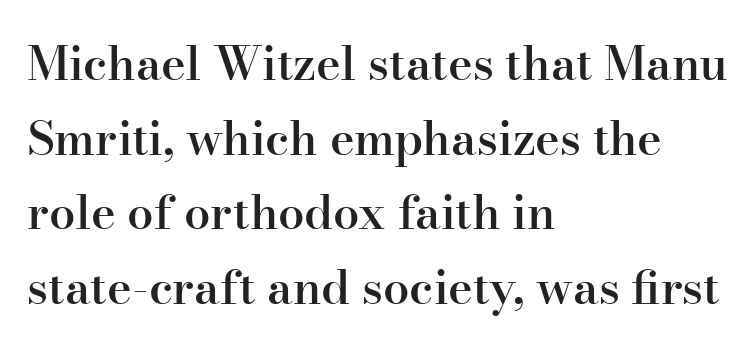
Does extra space separate the letters? No, they use regular spacing. Quick note: not italic, upright. Short and long lines alike share a common starting point at left. Old-style or modern, the face here clearly has serifs. Note the varied advance widths — an 'i' is clearly narrower than an 'm'. Whoever set this chose a conventional vertical rhythm.
